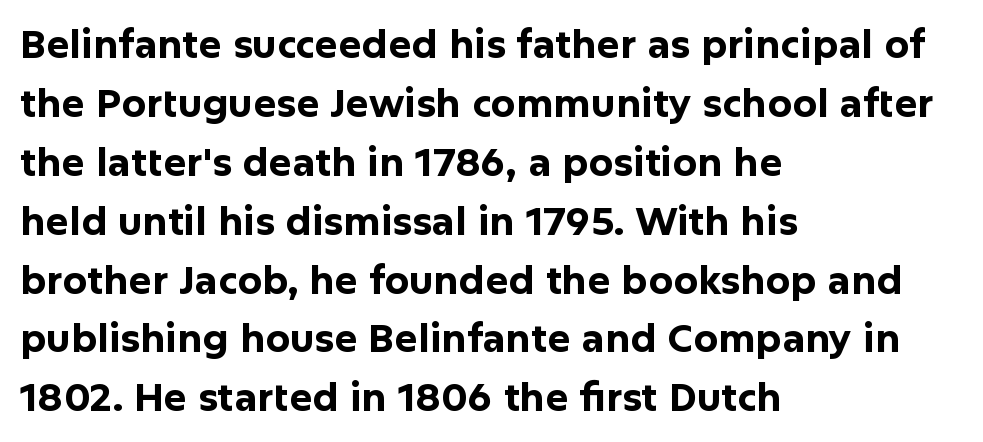
The image shows 39 px bold sans-serif type, upright; set left-aligned, normal line spacing (1.51x), normal letter spacing, not underlined; low stroke contrast and a medium x-height.
